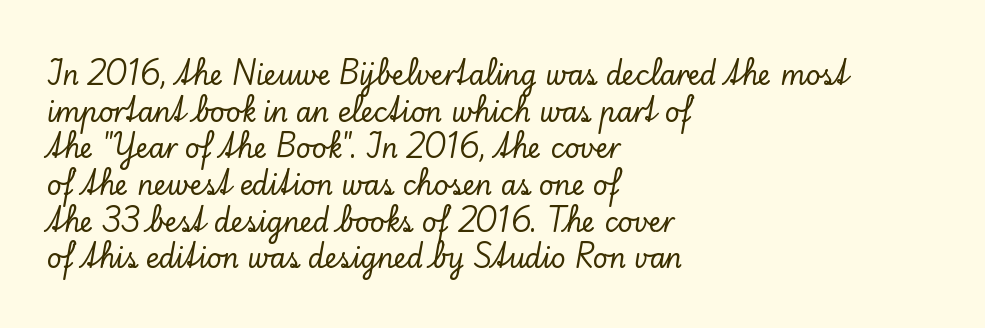
Q: Is the text italic (slanted)? A: Yes.
Q: Is the text underlined? A: No.
Q: How is the paragraph aligned? A: Left-aligned.
Q: Is the spacing between letters normal or unusually wide? A: Normal.
Q: Is the spacing between lines tight, normal or loose? A: Normal.
